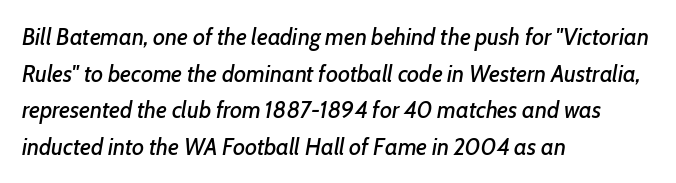
The lettering tilts uniformly, giving the passage an italic look. Leading matches the norm, producing a regular column. Line starts are locked; line ends wander. Nothing unusual about the tracking: characters are spaced as the font intends. The zone under the glyphs is completely vacant.
